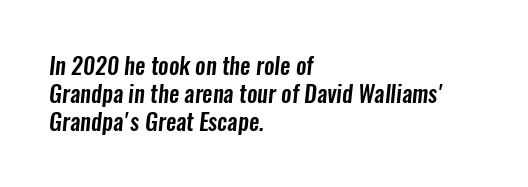
{"underline": "no", "align": "left", "line_spacing_ratio": 1.21, "letter_spacing": "normal", "letter_spacing_em": 0.0, "glyph_px": 23}
